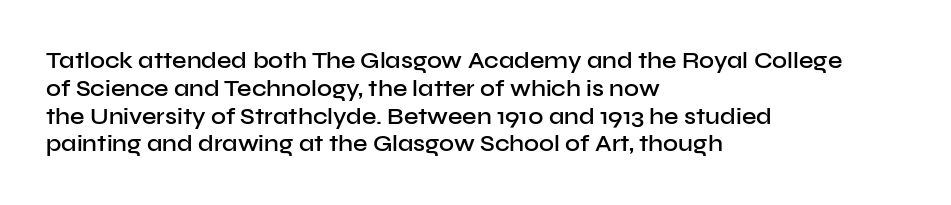
The letters stand straight up with perfectly vertical stems. Standard letterfit; no display-style spreading of the glyphs. Leftover space on each line is placed entirely after the last word. Look at the stroke-to-counter ratio: somewhat heavy, a semibold. Beneath every word, the page is bare.
